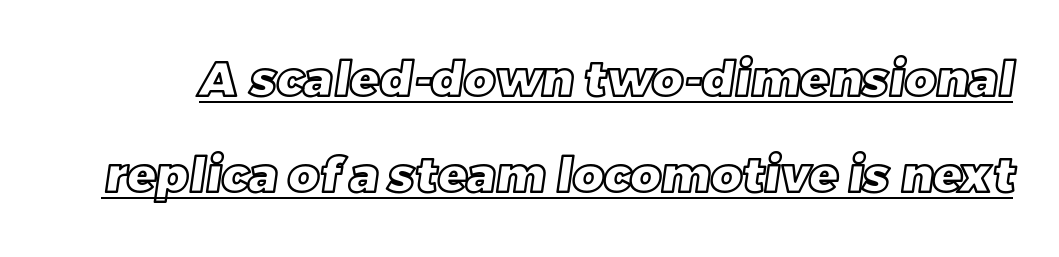
Here the designer chose a conventional face with non-uniform glyph widths. This sample trades compactness for vertical openness between lines. Is the letter spacing exaggerated? No — it looks like the ordinary default. The string is rendered with underlining switched on.
